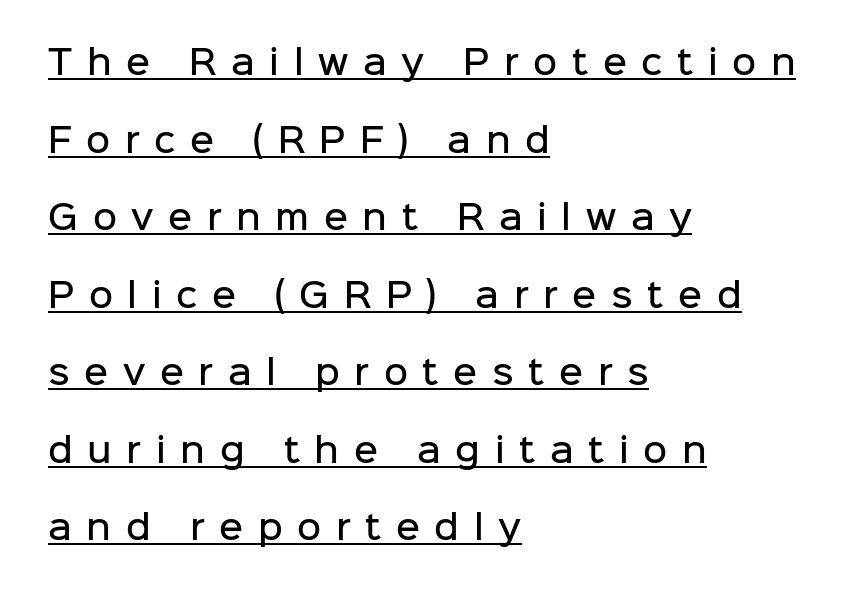
The image shows 33 px semibold sans-serif type, upright; set left-aligned, loose line spacing (2.35x), unusually wide letter spacing (+0.44 em), underlined; low stroke contrast and a medium x-height.
